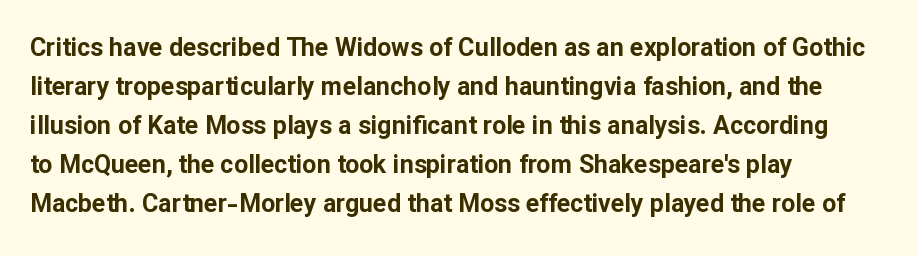
Q: Is the text bold? A: Yes.
Q: Is the text italic (slanted)? A: No, it is upright.
Q: Is the text underlined? A: No.
Q: How is the paragraph aligned? A: Left-aligned.
Q: Is the spacing between letters normal or unusually wide? A: Normal.
Q: Is the spacing between lines tight, normal or loose? A: Normal.
